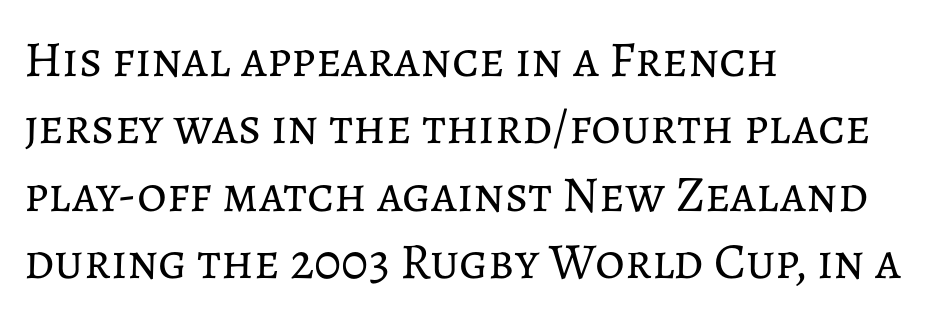
Q: Is the text bold? A: No.
Q: Is the text italic (slanted)? A: No, it is upright.
Q: Is the text underlined? A: No.
Q: How is the paragraph aligned? A: Left-aligned.
Q: Is the spacing between letters normal or unusually wide? A: Normal.
Q: Is the spacing between lines tight, normal or loose? A: Normal.
Q: Width (condensed, normal, or wide)? A: Normal.
Q: Stroke contrast? A: Low.
Q: x-height? A: Medium.
Q: Monospaced? A: No.
